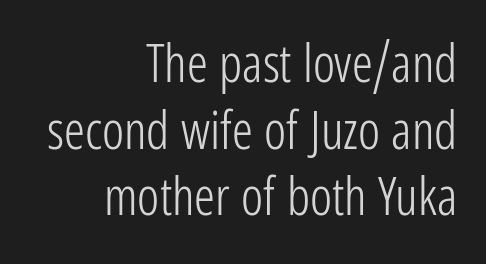
The image shows 52 px light, condensed sans-serif type, upright; set right-aligned, normal line spacing (1.28x), normal letter spacing, not underlined; low stroke contrast and a medium x-height.
